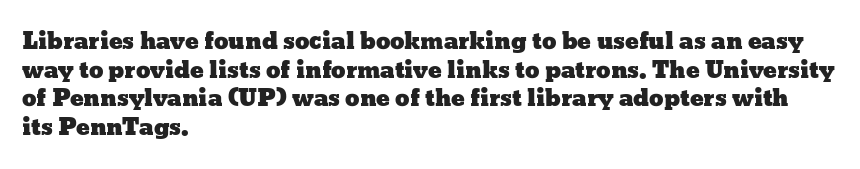
Q: Is the text italic (slanted)? A: No, it is upright.
Q: Is the text underlined? A: No.
Q: How is the paragraph aligned? A: Left-aligned.
Q: Is the spacing between letters normal or unusually wide? A: Normal.
Q: Is the spacing between lines tight, normal or loose? A: Normal.
